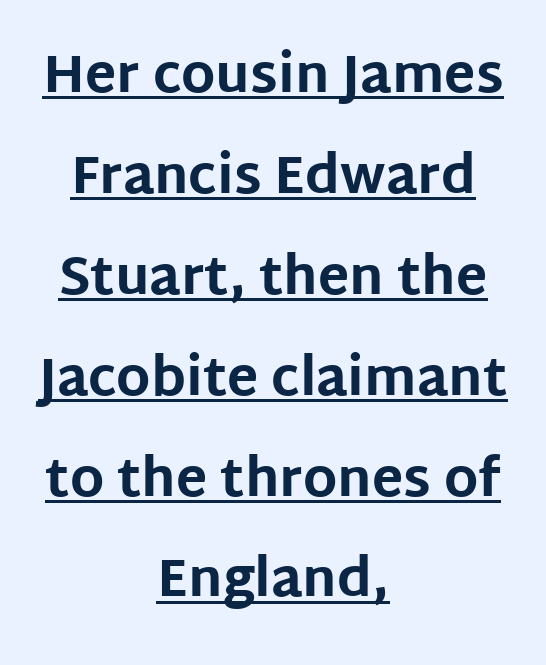
{"serif": "no", "italic": "no", "bold": "yes", "weight": "bold", "width": "normal", "stroke_contrast": "low", "x_height": "large", "monospaced": "no", "underline": "yes", "align": "center", "line_spacing": "loose", "line_spacing_ratio": 1.94, "letter_spacing": "normal", "letter_spacing_em": 0.0, "glyph_px": 52}
